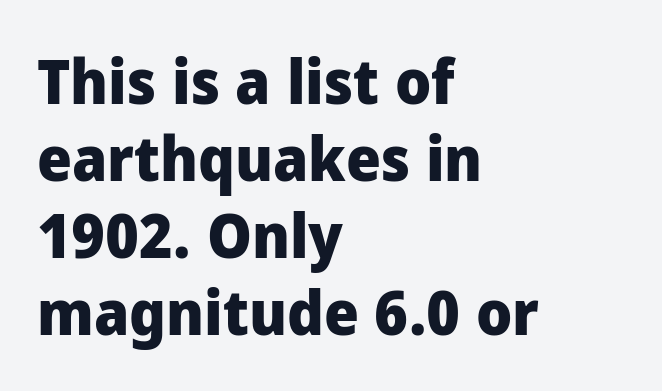
{"serif": "no", "italic": "no", "bold": "yes", "weight": "heavy", "width": "normal", "stroke_contrast": "low", "x_height": "medium", "monospaced": "no", "underline": "no", "align": "left", "line_spacing_ratio": 1.24, "letter_spacing": "normal", "letter_spacing_em": 0.0, "glyph_px": 62}
